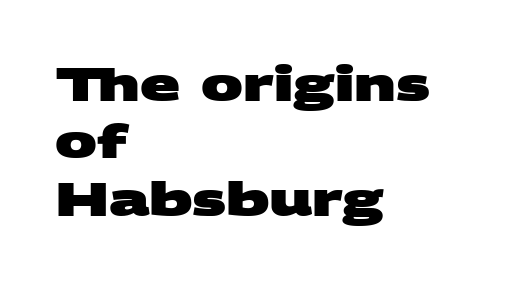
Q: Is the text bold? A: Yes.
Q: Is the typeface a serif or a sans-serif typeface? A: Sans-serif.
Q: Is the text underlined? A: No.
Q: How is the paragraph aligned? A: Left-aligned.
Q: Is the spacing between letters normal or unusually wide? A: Normal.
Q: Width (condensed, normal, or wide)? A: Wide.
Q: Stroke contrast? A: Medium.
Q: x-height? A: Large.
Q: Monospaced? A: No.
